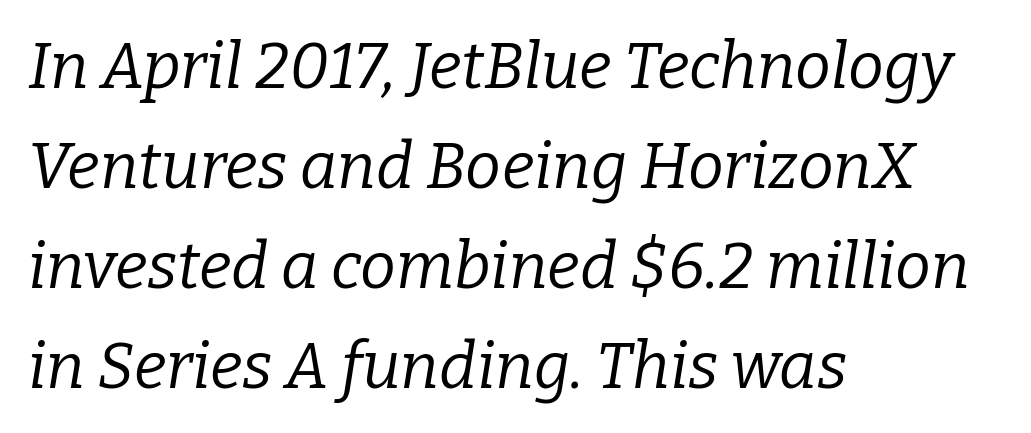
The image shows 64 px regular-weight serif type, italic (leaning right); set left-aligned, normal line spacing (1.56x), normal letter spacing, not underlined; low stroke contrast and a medium x-height.
